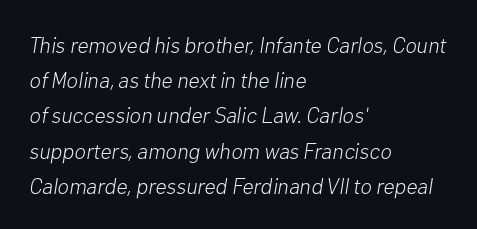
Q: Is the text bold? A: No.
Q: Is the text italic (slanted)? A: Yes, it leans right by about 10 degrees.
Q: Is the text underlined? A: No.
Q: How is the paragraph aligned? A: Left-aligned.
Q: Is the spacing between letters normal or unusually wide? A: Normal.
Q: Is the spacing between lines tight, normal or loose? A: Normal.
